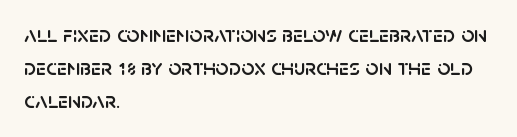
{"italic": "no", "underline": "no", "align": "left", "line_spacing": "normal", "line_spacing_ratio": 1.44, "letter_spacing": "normal", "letter_spacing_em": 0.0, "glyph_px": 23}
